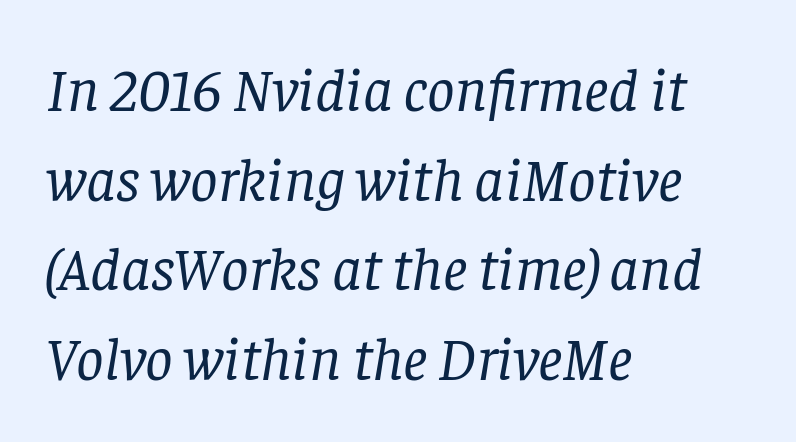
The image shows 61 px regular-weight serif type, italic (leaning right); set left-aligned, normal line spacing (1.47x), normal letter spacing, not underlined; low stroke contrast and a large x-height.
